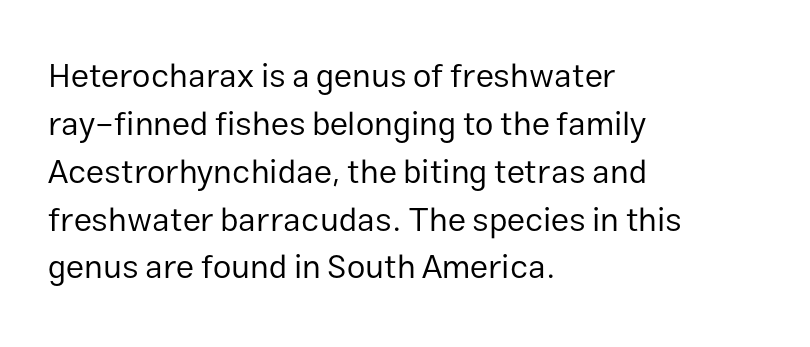
{"serif": "no", "italic": "no", "bold": "no", "weight": "regular", "width": "normal", "stroke_contrast": "low", "x_height": "medium", "monospaced": "no", "underline": "no", "align": "left", "line_spacing": "normal", "line_spacing_ratio": 1.45, "letter_spacing": "normal", "letter_spacing_em": 0.0, "glyph_px": 33}
